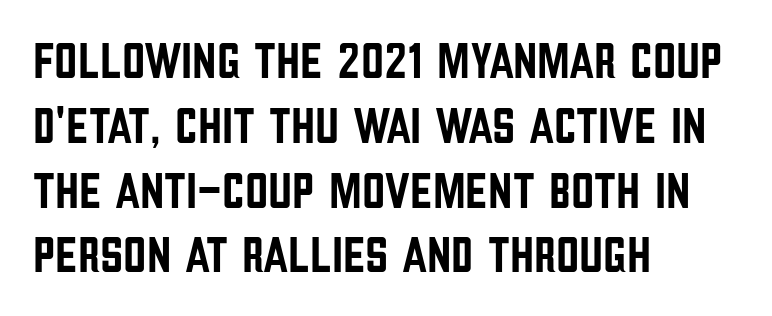
{"serif": "no", "italic": "no", "width": "condensed", "stroke_contrast": "low", "x_height": "large", "monospaced": "no", "underline": "no", "align": "left", "line_spacing": "normal", "line_spacing_ratio": 1.27, "letter_spacing": "normal", "letter_spacing_em": 0.0, "glyph_px": 51}
